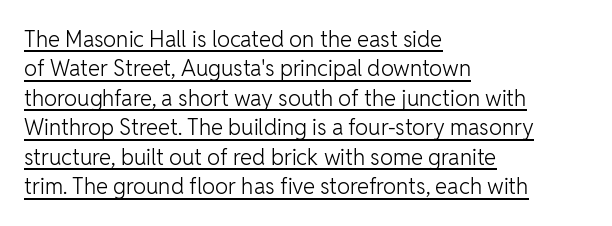
Here the glyphs are tracked normally, forming tight word shapes. The strokes carry an ordinary text weight at most. Typeset ragged right — the left edge is the straight one. Honestly, the underline is the first thing you notice here. Rendered with straight, roman letterforms. The vertical gap from one line to the next is medium.
